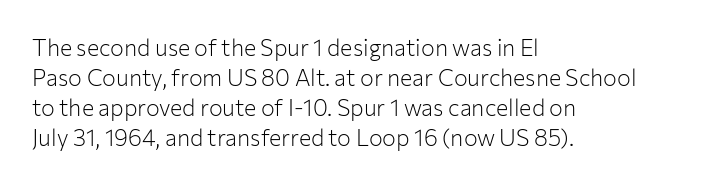
{"italic": "no", "bold": "no", "underline": "no", "align": "left", "line_spacing": "normal", "line_spacing_ratio": 1.31, "letter_spacing": "normal", "letter_spacing_em": 0.0, "glyph_px": 23}
